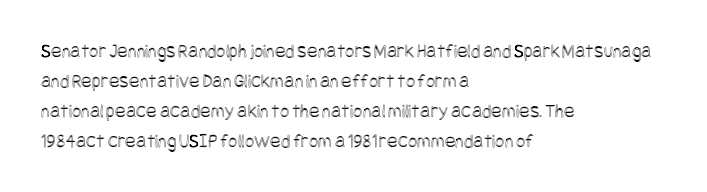
{"italic": "no", "underline": "no", "align": "left", "line_spacing": "normal", "line_spacing_ratio": 1.5, "letter_spacing": "normal", "letter_spacing_em": 0.0, "glyph_px": 20}
